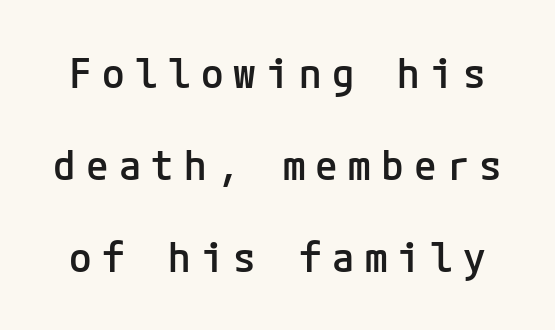
Is this a sans? Yes — the strokes have no serifs. Check under the words: just untouched page. This is roman type, the default non-slanted kind. Someone cranked the tracking dial way up on this one. Summary of weight: moderately heavy, a semibold. These lines stand farther apart than default settings would place them.
